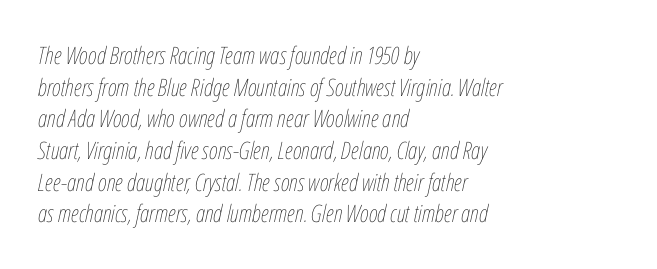
Q: Is the text bold? A: No.
Q: Is the text italic (slanted)? A: Yes, it leans right by about 12 degrees.
Q: Is the text underlined? A: No.
Q: How is the paragraph aligned? A: Left-aligned.
Q: Is the spacing between letters normal or unusually wide? A: Normal.
Q: Is the spacing between lines tight, normal or loose? A: Normal.
